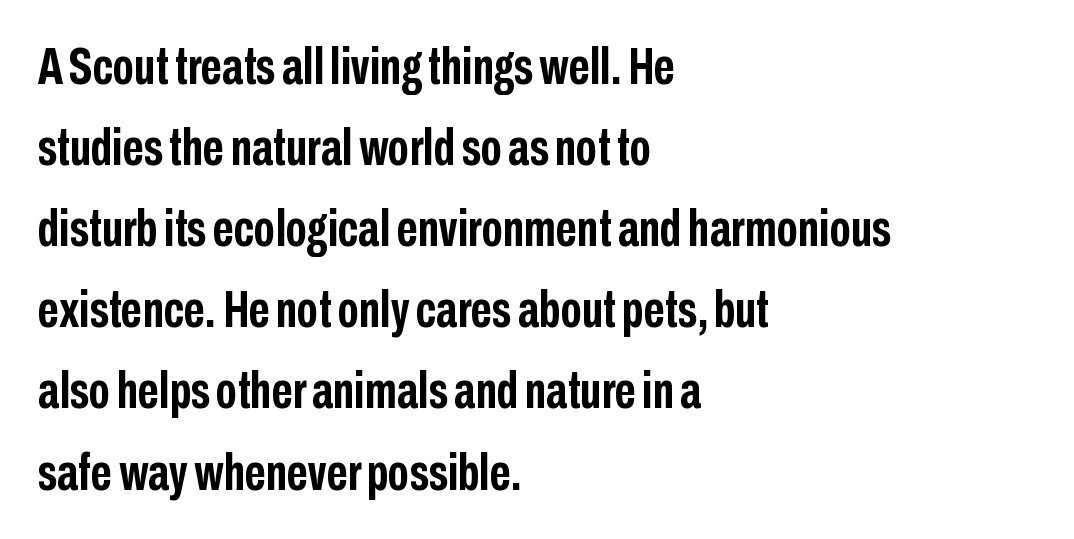
The strip under each line holds only bare page. Plenty of ink on the page — the face is bold. The passage shown has conventional tracking throughout. Visually the block forms a straight wall on the left and a jagged coastline on the right.
